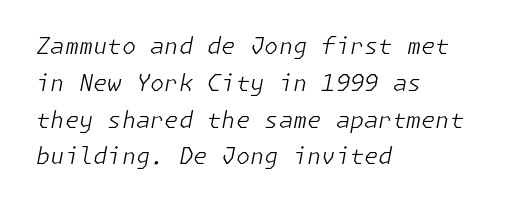
The image shows 23 px text type, italic (leaning right); set left-aligned, normal line spacing (1.6x), normal letter spacing, not underlined.
